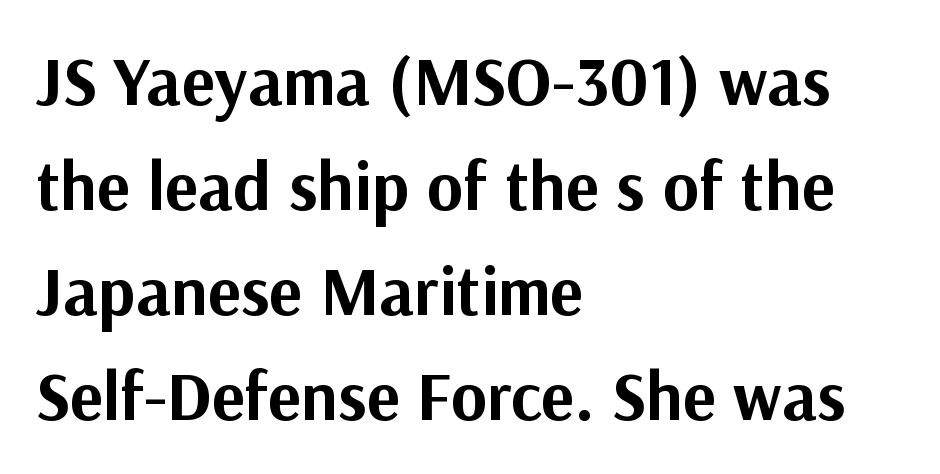
Q: Is the text bold? A: Yes.
Q: Is the text italic (slanted)? A: No, it is upright.
Q: Is the typeface a serif or a sans-serif typeface? A: Sans-serif.
Q: Is the text underlined? A: No.
Q: How is the paragraph aligned? A: Left-aligned.
Q: Is the spacing between letters normal or unusually wide? A: Normal.
Q: Is the spacing between lines tight, normal or loose? A: Normal.
Q: Width (condensed, normal, or wide)? A: Normal.
Q: Stroke contrast? A: Medium.
Q: x-height? A: Medium.
Q: Monospaced? A: No.
